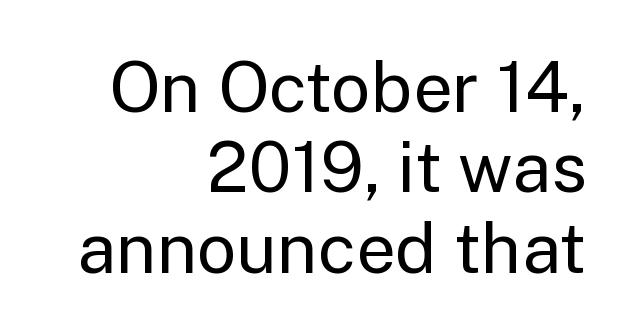
The image shows 70 px regular-weight sans-serif type, upright; set right-aligned, tight line spacing (1.15x), normal letter spacing, not underlined; low stroke contrast and a medium x-height.
